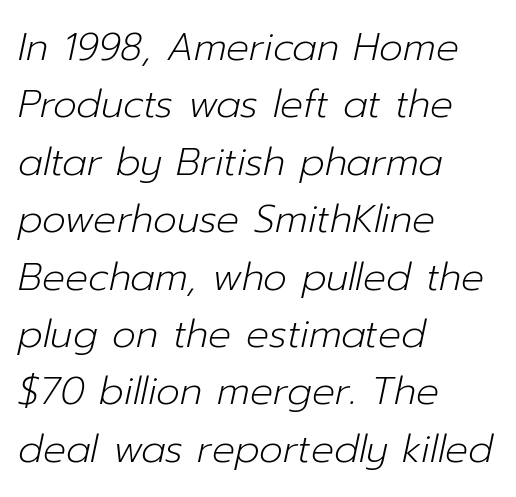
Regular leading. Short and long lines alike share a common starting point at left. Here the glyphs are tracked normally, forming tight word shapes. Quick note: underline off. Note the varied advance widths — an 'i' is clearly narrower than an 'm'. Stems here are at most as thick as an everyday book face.
